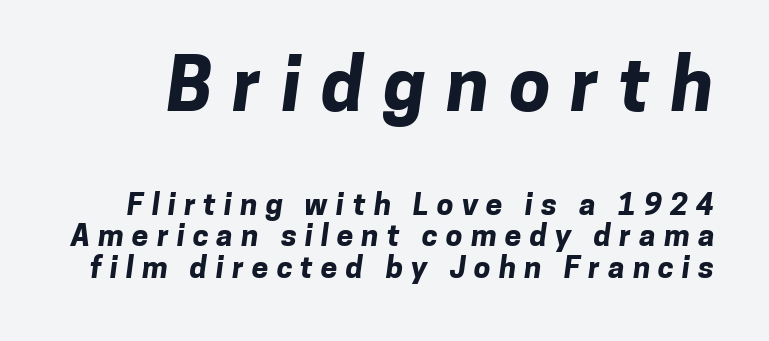
The image shows 74 px bold sans-serif type; set tight line spacing (1.05x), unusually wide letter spacing (+0.27 em), not underlined; the first (top) block is 2.47x larger; low stroke contrast and a medium x-height.
